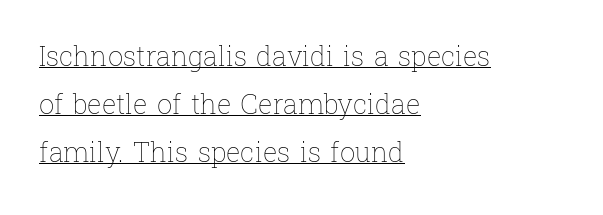
The image shows 27 px text type, upright; set left-aligned, line spacing 1.77x, normal letter spacing, underlined.
